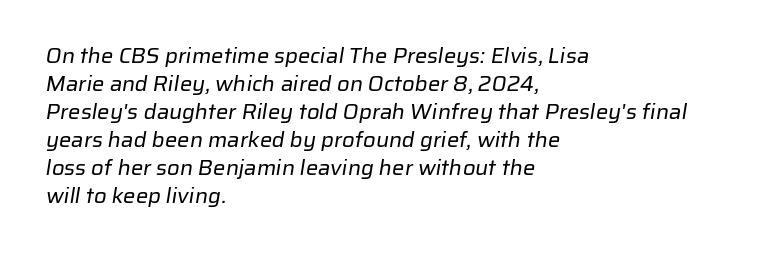
The image shows 22 px text type; set left-aligned, normal line spacing (1.27x), normal letter spacing, not underlined.
